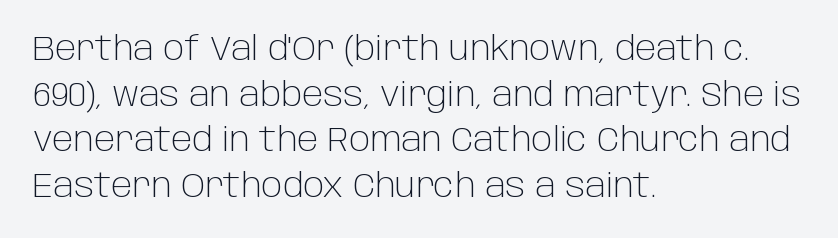
{"serif": "no", "italic": "no", "bold": "no", "weight": "light", "width": "normal", "stroke_contrast": "low", "x_height": "large", "monospaced": "no", "underline": "no", "align": "left", "line_spacing": "normal", "line_spacing_ratio": 1.38, "letter_spacing": "normal", "letter_spacing_em": 0.0, "glyph_px": 33}
